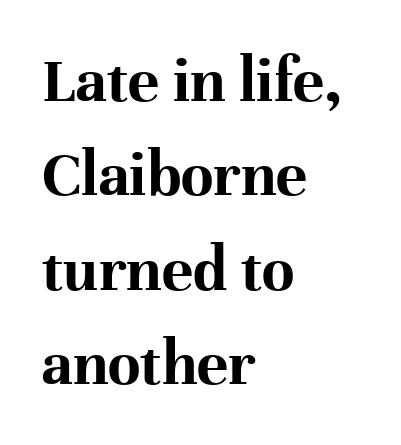
{"serif": "yes", "italic": "no", "bold": "yes", "weight": "bold", "width": "normal", "stroke_contrast": "high", "x_height": "medium", "monospaced": "no", "underline": "no", "align": "left", "line_spacing": "normal", "line_spacing_ratio": 1.43, "letter_spacing": "normal", "letter_spacing_em": 0.0, "glyph_px": 66}
